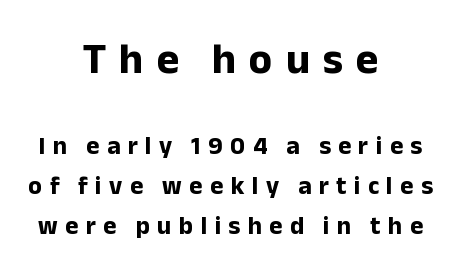
{"serif": "no", "italic": "no", "bold": "yes", "weight": "bold", "width": "normal", "stroke_contrast": "low", "x_height": "medium", "monospaced": "no", "underline": "no", "align": "center", "line_spacing": "normal", "line_spacing_ratio": 1.6, "letter_spacing": "wide", "letter_spacing_em": 0.3, "larger_block": "first", "size_ratio": 1.72, "glyph_px": 43}
